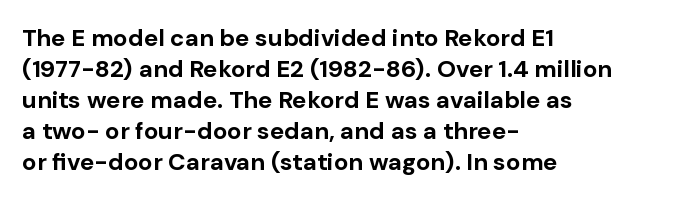
The image shows 24 px bold type, upright; set left-aligned, normal line spacing (1.29x), normal letter spacing, not underlined.
